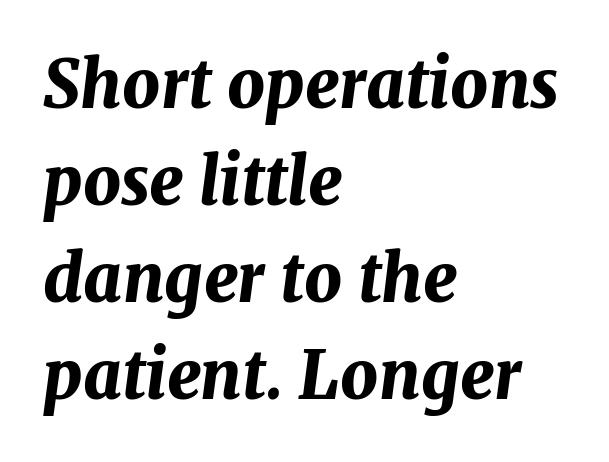
The image shows 66 px bold type, italic (leaning right); set left-aligned, normal line spacing (1.47x), normal letter spacing, not underlined; medium stroke contrast and a medium x-height.
